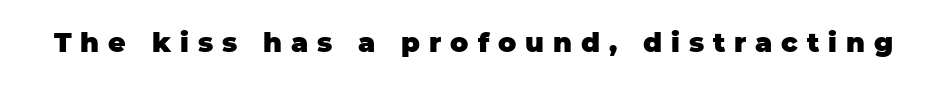
Every character sits straight up, as roman type does. Weight check: bold — yes, fully. Check under the words: just untouched page. The rendering inserts visible extra space after every character.
